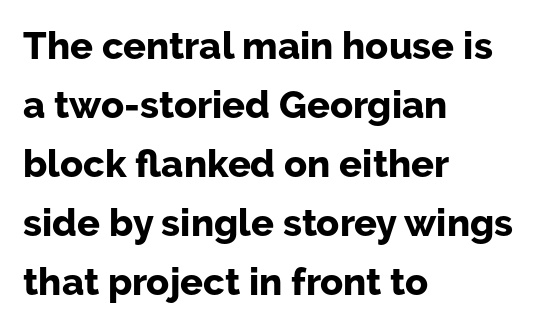
The image shows 38 px bold sans-serif type, upright; set left-aligned, normal line spacing (1.55x), normal letter spacing, not underlined; low stroke contrast and a medium x-height.
